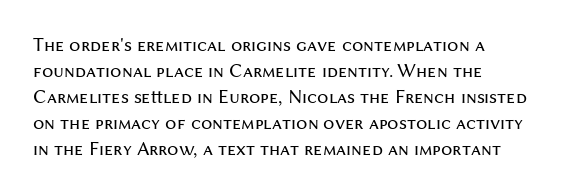
The image shows 20 px text type, upright; set left-aligned, normal line spacing (1.3x), normal letter spacing, not underlined.
